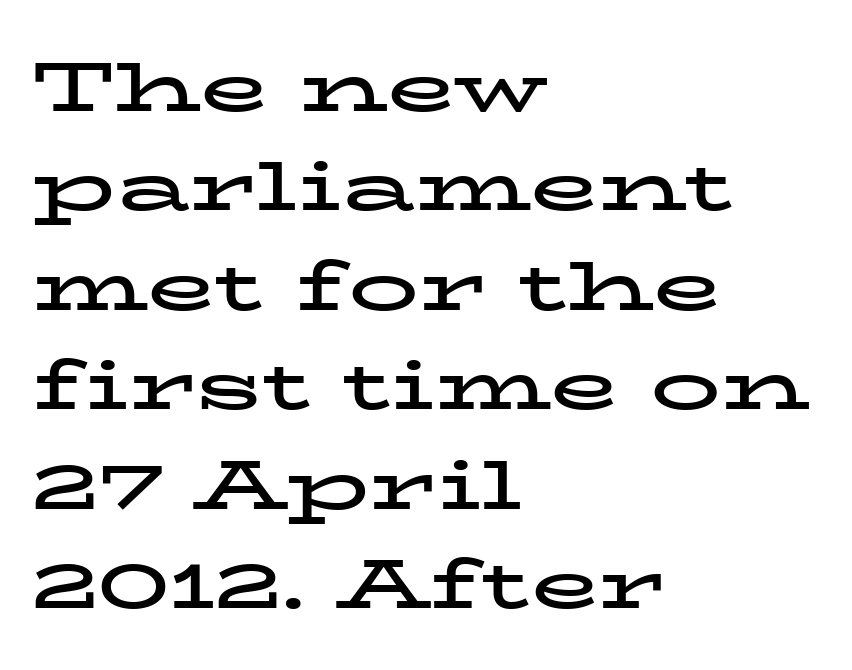
{"serif": "yes", "italic": "no", "bold": "yes", "weight": "bold", "width": "wide", "stroke_contrast": "low", "x_height": "medium", "monospaced": "no", "underline": "no", "align": "left", "line_spacing": "normal", "line_spacing_ratio": 1.42, "letter_spacing": "normal", "letter_spacing_em": 0.0, "glyph_px": 70}
